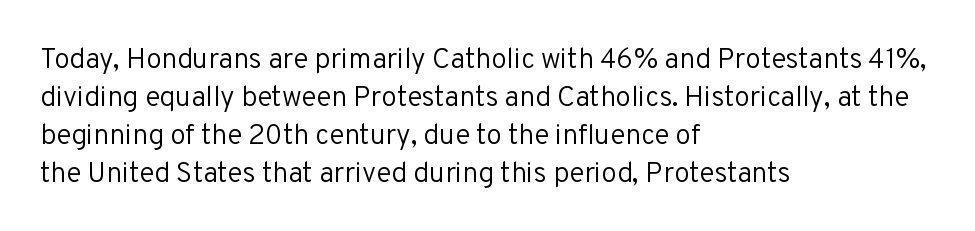
The image shows 28 px regular-weight sans-serif type, upright; set left-aligned, normal line spacing (1.36x), normal letter spacing, not underlined; low stroke contrast and a medium x-height.
